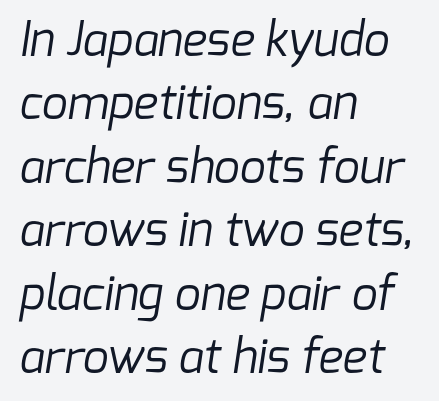
Q: Is the text bold? A: No.
Q: Is the typeface a serif or a sans-serif typeface? A: Sans-serif.
Q: Is the text underlined? A: No.
Q: How is the paragraph aligned? A: Left-aligned.
Q: Is the spacing between letters normal or unusually wide? A: Normal.
Q: Is the spacing between lines tight, normal or loose? A: Normal.
Q: Width (condensed, normal, or wide)? A: Normal.
Q: Stroke contrast? A: Low.
Q: x-height? A: Medium.
Q: Monospaced? A: No.
